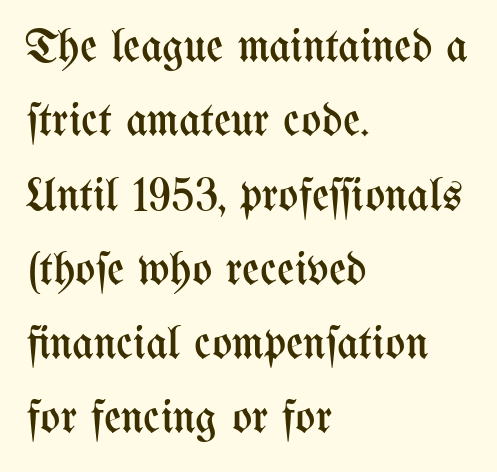
Baseline-to-baseline distance is the conventional proportion of letter height. The words here are not underlined. Spacing verdict: proportional, widths tailored to each character. The rendering anchors every line to the left-hand side. Tracking value appears to be zero — textbook default spacing.
